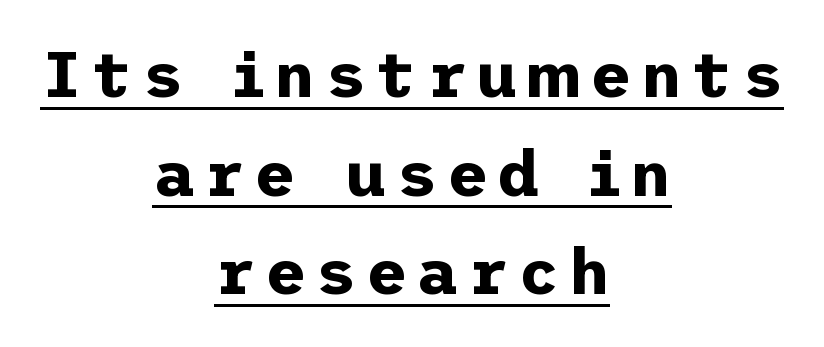
The image shows 64 px bold sans-serif type, upright; set centered, normal line spacing (1.54x), underlined; low stroke contrast and a medium x-height.
